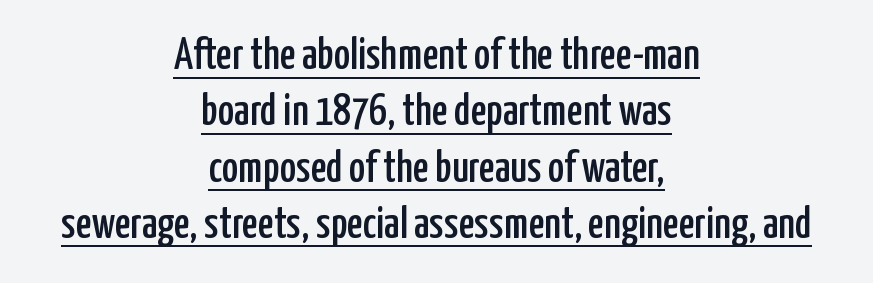
Q: Is the text italic (slanted)? A: No, it is upright.
Q: Is the typeface a serif or a sans-serif typeface? A: Sans-serif.
Q: Is the text underlined? A: Yes.
Q: How is the paragraph aligned? A: Centered.
Q: Is the spacing between letters normal or unusually wide? A: Normal.
Q: Is the spacing between lines tight, normal or loose? A: Normal.
Q: Width (condensed, normal, or wide)? A: Condensed.
Q: Stroke contrast? A: Low.
Q: x-height? A: Medium.
Q: Monospaced? A: No.
